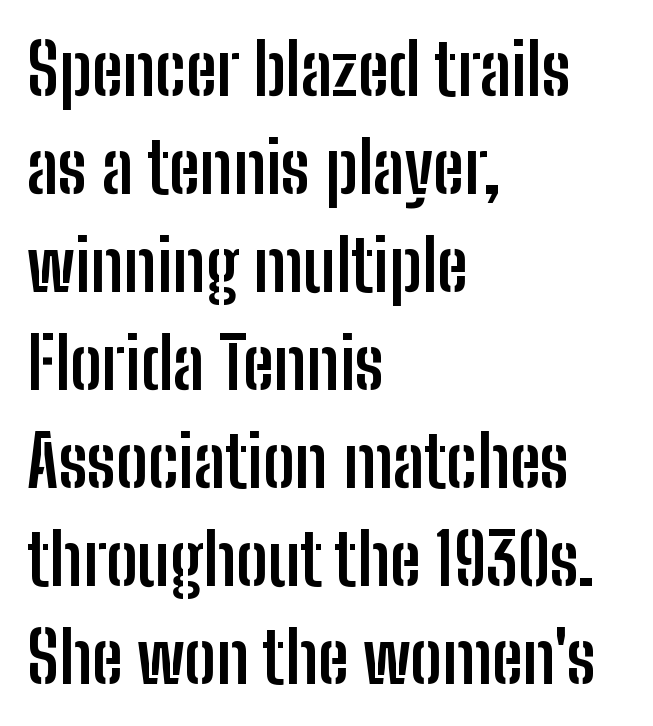
{"serif": "no", "italic": "no", "bold": "yes", "weight": "semibold", "width": "condensed", "stroke_contrast": "low", "x_height": "medium", "monospaced": "no", "underline": "no", "align": "left", "line_spacing": "normal", "line_spacing_ratio": 1.4, "letter_spacing": "normal", "letter_spacing_em": 0.0, "glyph_px": 70}
